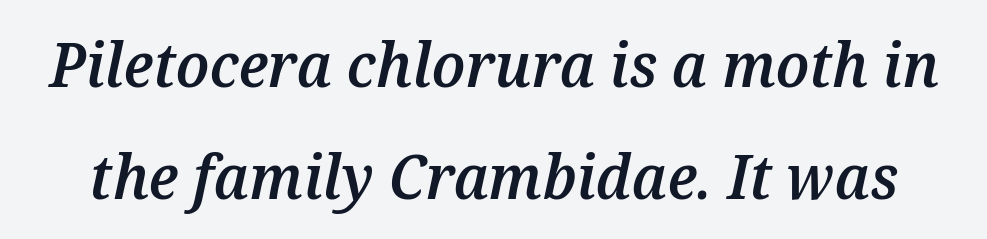
A typesetter would call this zero additional tracking. The strokes are fattened partway — semibold, not bold. Slant detected: the letters are inclined. Each letter keeps its own natural width here, so spacing adapts to shape.
